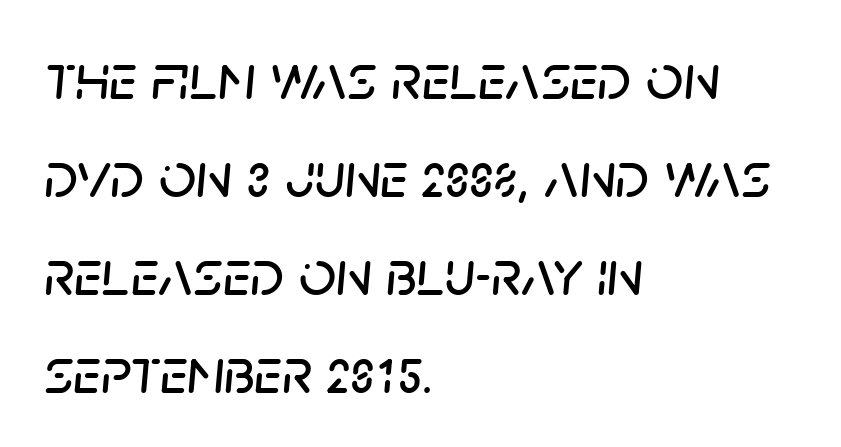
Is this a fixed-width face? No — the glyphs have proportional, varying widths. The rows are spaced the way most documents space them. Nobody drew a line under any word here. Look at the tracking — it's just the regular setting, nothing added. Notice how the stems are inclined rather than vertical — that's the hallmark of italics. Short and long lines alike share a common starting point at left.
